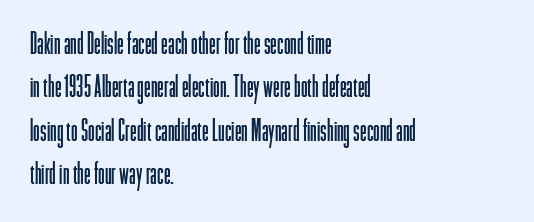
Left-aligned paragraph, ragged on the right. The rendering uses natural spacing where letterforms have individual widths. Check under the words: just untouched page. The designer went with a sans here, leaving each stem footless.
